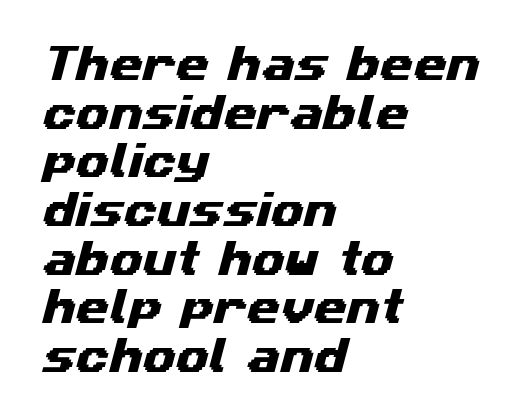
Q: Is the typeface a serif or a sans-serif typeface? A: Sans-serif.
Q: Is the text underlined? A: No.
Q: How is the paragraph aligned? A: Left-aligned.
Q: Is the spacing between letters normal or unusually wide? A: Normal.
Q: Is the spacing between lines tight, normal or loose? A: Normal.
Q: Width (condensed, normal, or wide)? A: Wide.
Q: Stroke contrast? A: Medium.
Q: x-height? A: Medium.
Q: Monospaced? A: No.
